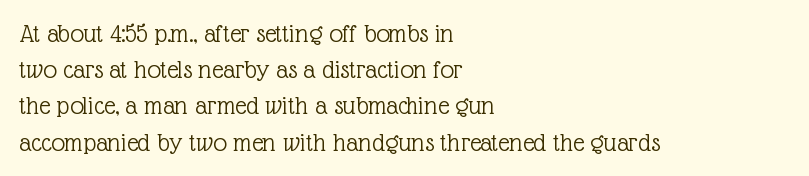
{"italic": "no", "bold": "no", "underline": "no", "align": "left", "line_spacing": "normal", "line_spacing_ratio": 1.34, "letter_spacing": "normal", "letter_spacing_em": 0.0, "glyph_px": 27}
